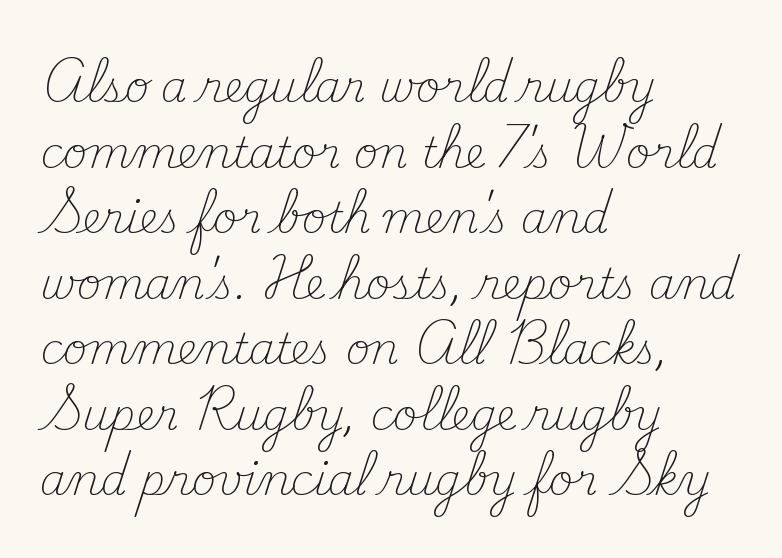
{"serif": "yes", "bold": "no", "weight": "light", "width": "normal", "stroke_contrast": "medium", "x_height": "small", "monospaced": "no", "underline": "no", "align": "left", "line_spacing": "normal", "line_spacing_ratio": 1.56, "letter_spacing": "normal", "letter_spacing_em": 0.0, "glyph_px": 42}
